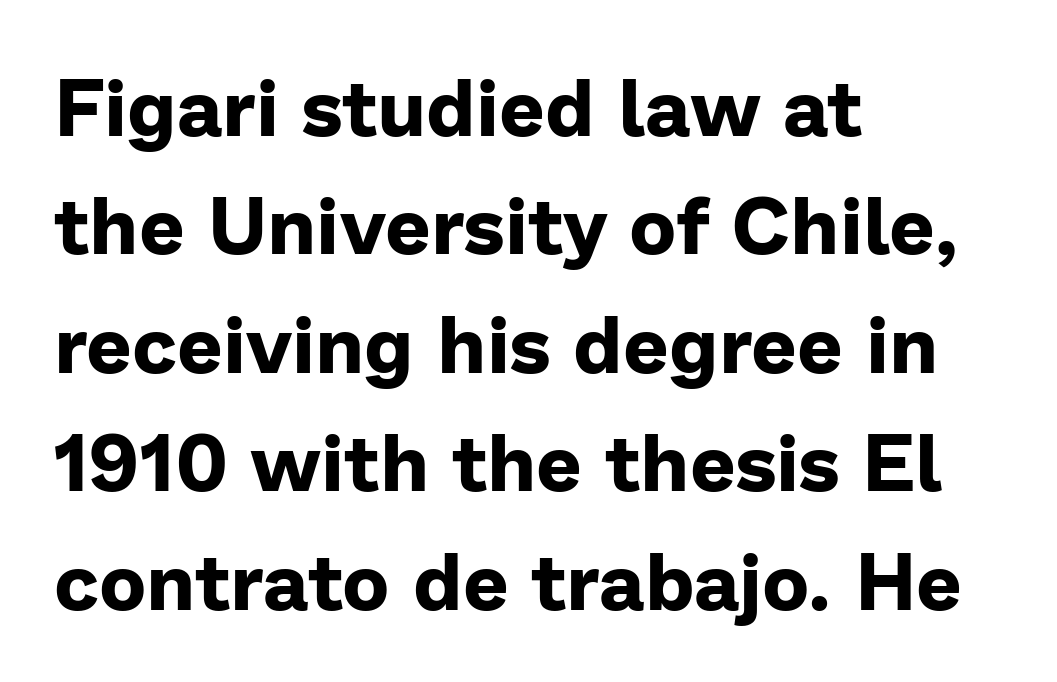
Q: Is the text bold? A: Yes.
Q: Is the text italic (slanted)? A: No, it is upright.
Q: Is the typeface a serif or a sans-serif typeface? A: Sans-serif.
Q: Is the text underlined? A: No.
Q: How is the paragraph aligned? A: Left-aligned.
Q: Is the spacing between letters normal or unusually wide? A: Normal.
Q: Is the spacing between lines tight, normal or loose? A: Normal.
Q: Width (condensed, normal, or wide)? A: Normal.
Q: Stroke contrast? A: Low.
Q: x-height? A: Medium.
Q: Monospaced? A: No.
